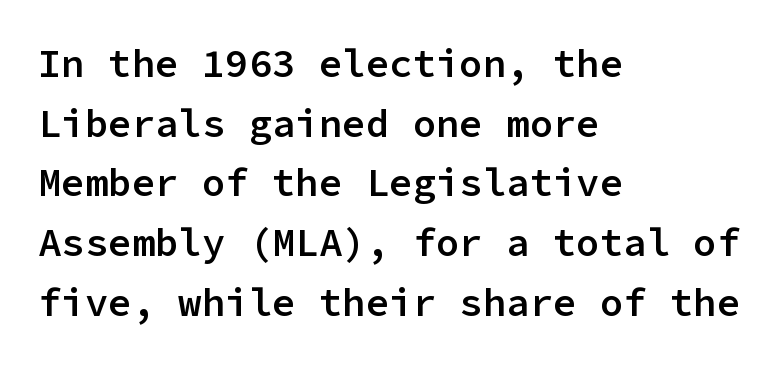
Q: Is the text bold? A: Semi-bold.
Q: Is the text italic (slanted)? A: No, it is upright.
Q: Is the typeface a serif or a sans-serif typeface? A: Sans-serif.
Q: Is the text underlined? A: No.
Q: How is the paragraph aligned? A: Left-aligned.
Q: Is the spacing between letters normal or unusually wide? A: Normal.
Q: Is the spacing between lines tight, normal or loose? A: Normal.
Q: Width (condensed, normal, or wide)? A: Normal.
Q: Stroke contrast? A: Low.
Q: x-height? A: Medium.
Q: Monospaced? A: Yes.
